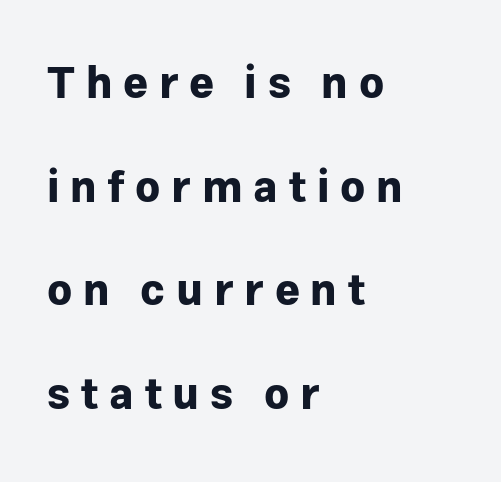
The image shows 43 px bold sans-serif type, upright; set left-aligned, loose line spacing (2.41x), unusually wide letter spacing (+0.25 em), not underlined; low stroke contrast and a medium x-height.
